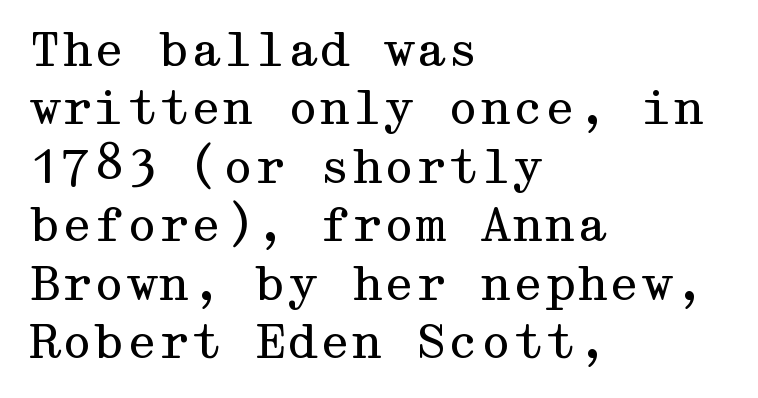
Q: Is the text bold? A: No.
Q: Is the text italic (slanted)? A: No, it is upright.
Q: Is the typeface a serif or a sans-serif typeface? A: Serif.
Q: Is the text underlined? A: No.
Q: How is the paragraph aligned? A: Left-aligned.
Q: Is the spacing between letters normal or unusually wide? A: Normal.
Q: Is the spacing between lines tight, normal or loose? A: Normal.
Q: Width (condensed, normal, or wide)? A: Wide.
Q: Stroke contrast? A: Medium.
Q: x-height? A: Medium.
